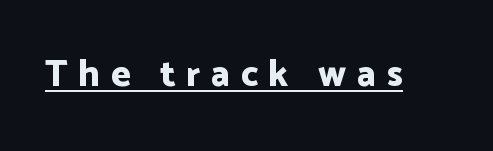
Q: Is the text bold? A: Yes.
Q: Is the text italic (slanted)? A: No, it is upright.
Q: Is the typeface a serif or a sans-serif typeface? A: Sans-serif.
Q: Is the text underlined? A: Yes.
Q: Is the spacing between letters normal or unusually wide? A: Unusually wide.
Q: Width (condensed, normal, or wide)? A: Normal.
Q: Stroke contrast? A: Low.
Q: x-height? A: Medium.
Q: Monospaced? A: No.
